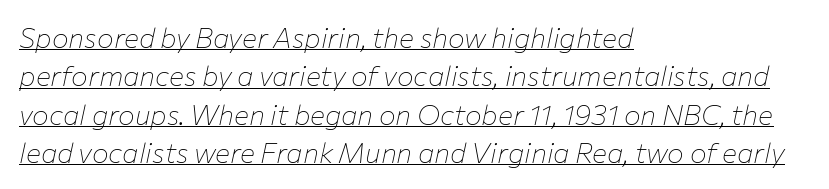
Left-aligned paragraph, ragged on the right. Underlined type. Nothing unusual about the tracking: characters are spaced as the font intends. You could not count columns in this text — the font is proportionally spaced. Summary of weight: not heavy and not bold. A normal amount of white space separates one row of letters from the next.
